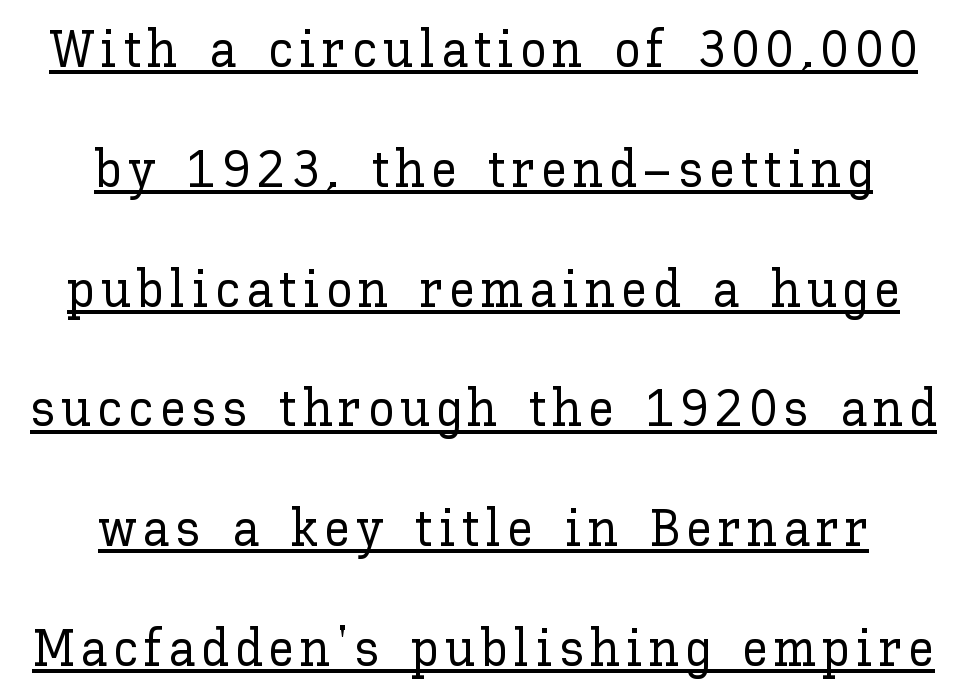
The image shows 53 px text type, upright; set centered, loose line spacing (2.26x), underlined; low stroke contrast and a medium x-height.
